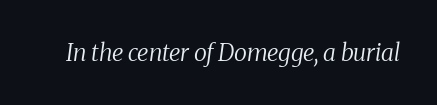
{"italic": "yes", "lean": "right", "slant_degrees": 8, "bold": "no", "underline": "no", "letter_spacing": "normal", "letter_spacing_em": 0.0, "glyph_px": 24}
